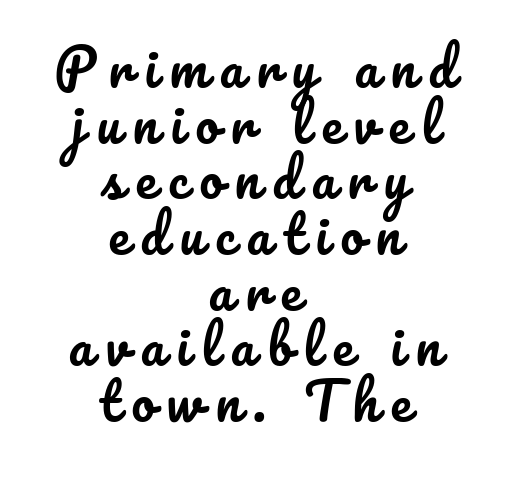
Tightly led — the rows are bunched. No word sits above an underline. Centered paragraph, ragged on both sides. Substantial extra tracking has been applied to these lines. The letters advance in unequal steps, a hallmark of proportional type.
